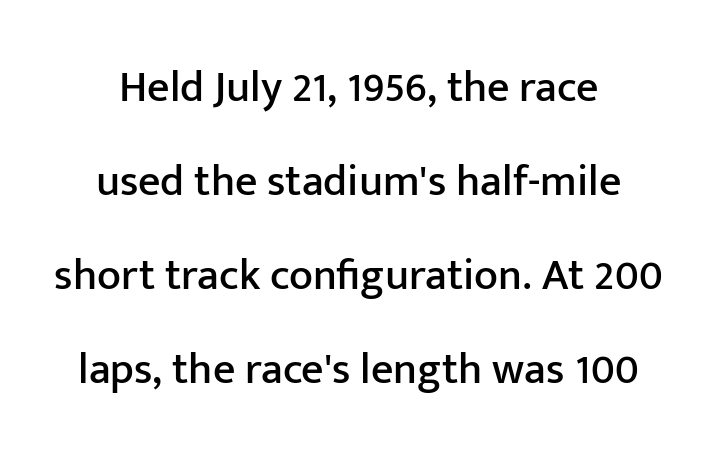
{"serif": "no", "italic": "no", "width": "normal", "stroke_contrast": "low", "x_height": "medium", "monospaced": "no", "underline": "no", "line_spacing": "loose", "line_spacing_ratio": 2.14, "letter_spacing": "normal", "letter_spacing_em": 0.0, "glyph_px": 44}
